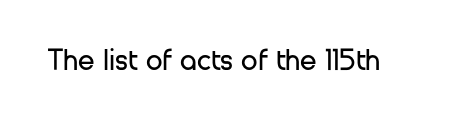
The image shows 30 px regular-weight sans-serif type, upright; set normal letter spacing, not underlined; low stroke contrast and a medium x-height.
